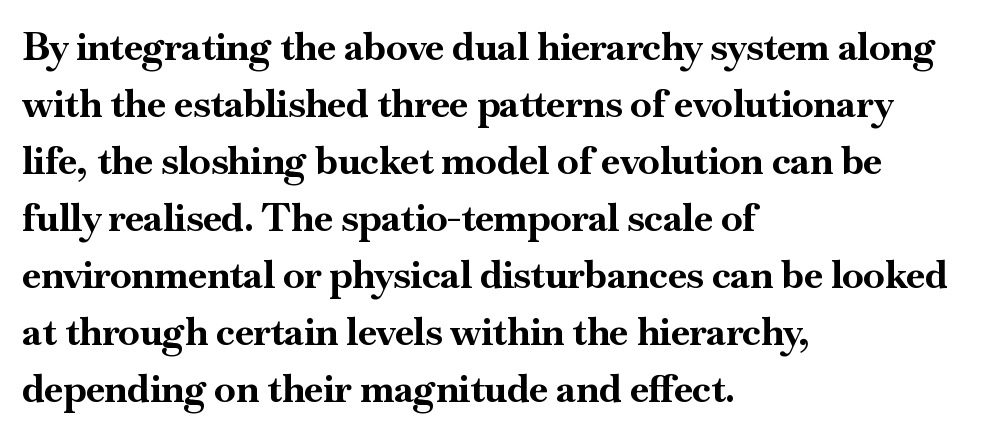
Q: Is the text bold? A: Yes.
Q: Is the text italic (slanted)? A: No, it is upright.
Q: Is the typeface a serif or a sans-serif typeface? A: Serif.
Q: Is the text underlined? A: No.
Q: How is the paragraph aligned? A: Left-aligned.
Q: Is the spacing between letters normal or unusually wide? A: Normal.
Q: Is the spacing between lines tight, normal or loose? A: Normal.
Q: Width (condensed, normal, or wide)? A: Normal.
Q: Stroke contrast? A: High.
Q: x-height? A: Small.
Q: Monospaced? A: No.
